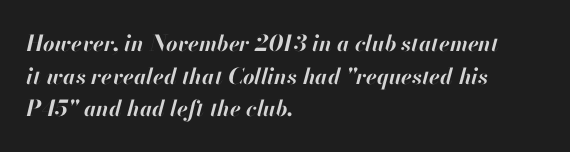
The face used here has the dense, thick strokes of a bold. Default kerning and tracking; the words read as compact shapes. The whole block is typeset with a tilt. The block of text has a typical density, with ordinary space between rows.
